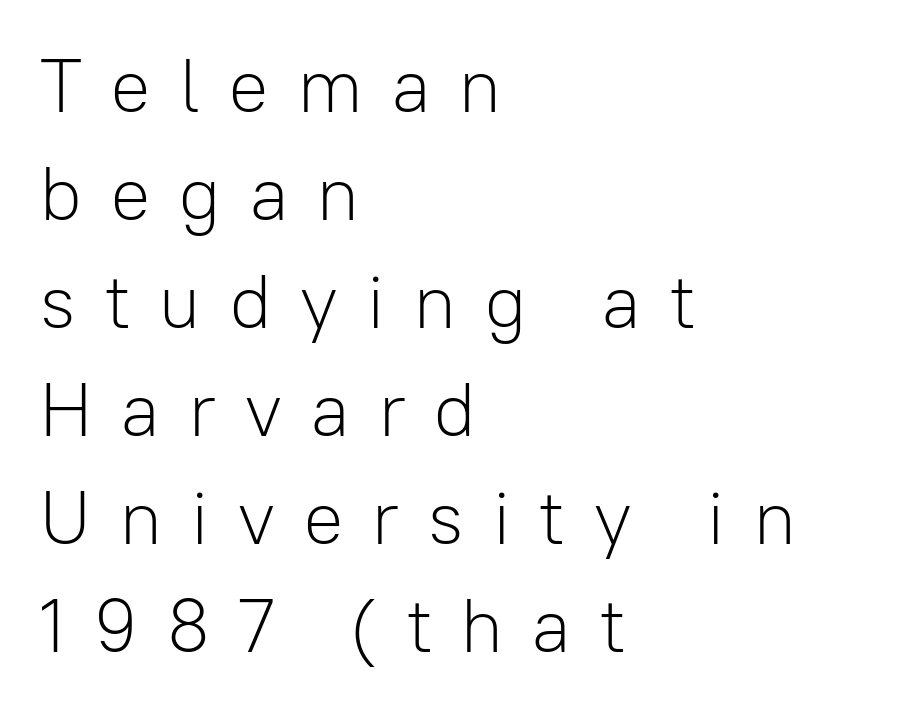
Students, observe: this is what conventionally led text looks like. Each line starts at the same left margin while the right side varies. The tracking jumps out immediately: characters are airy and widely separated. This rendering features lettering with no underline. A typesetter would label this face a sans. A roman cut, with each character standing at attention.
